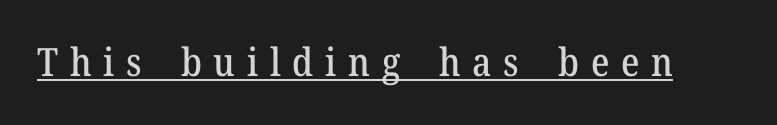
{"serif": "yes", "italic": "no", "width": "normal", "stroke_contrast": "medium", "x_height": "medium", "monospaced": "no", "underline": "yes", "letter_spacing": "wide", "letter_spacing_em": 0.3, "glyph_px": 39}
